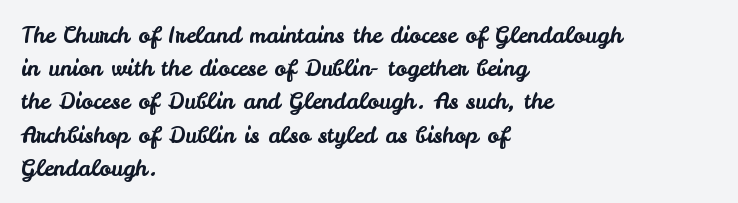
{"underline": "no", "align": "left", "line_spacing": "normal", "line_spacing_ratio": 1.51, "letter_spacing": "normal", "letter_spacing_em": 0.0, "glyph_px": 22}
